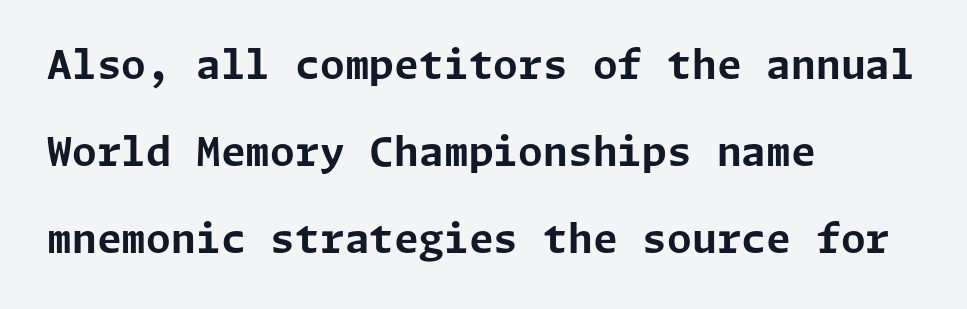
The image shows 40 px bold sans-serif type, upright; set left-aligned, loose line spacing (2.17x), normal letter spacing, not underlined; low stroke contrast and a medium x-height.
